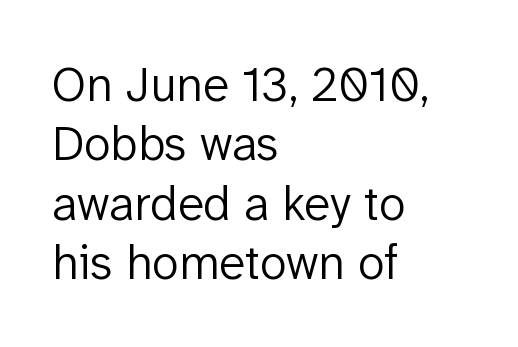
The image shows 49 px light sans-serif type, upright; set left-aligned, line spacing 1.21x, normal letter spacing, not underlined; low stroke contrast and a medium x-height.
